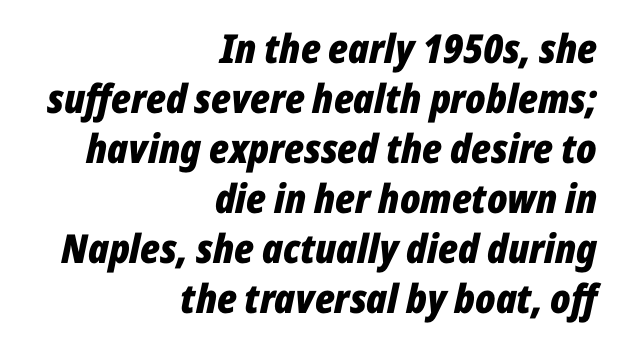
The image shows 40 px bold, condensed type, italic (leaning right); set right-aligned, normal line spacing (1.25x), normal letter spacing, not underlined; low stroke contrast and a medium x-height.
